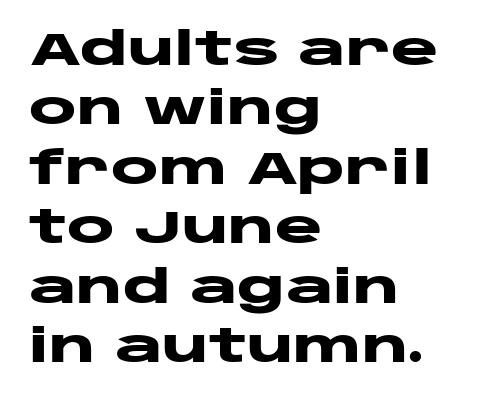
{"serif": "no", "italic": "no", "bold": "yes", "weight": "heavy", "width": "wide", "stroke_contrast": "low", "x_height": "large", "monospaced": "no", "underline": "no", "align": "left", "line_spacing": "normal", "line_spacing_ratio": 1.32, "letter_spacing": "normal", "letter_spacing_em": 0.0, "glyph_px": 45}
